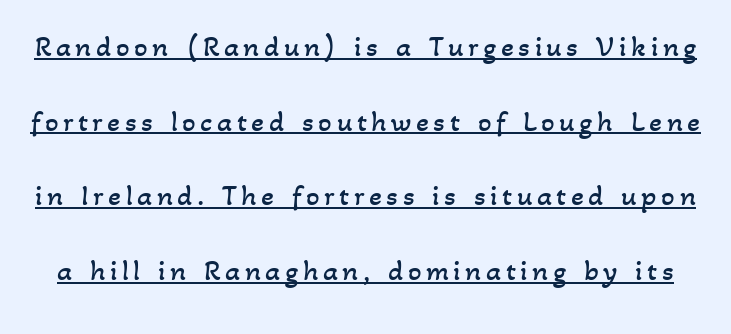
Leading: increased. A typesetter would call this proportional, since set widths differ per character. The rendering uses the underline text-decoration. No extra ink here — the face is not bold.
